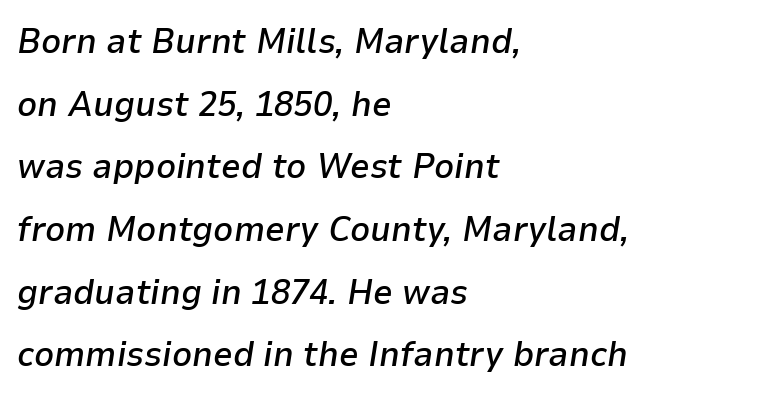
{"italic": "yes", "lean": "right", "slant_degrees": 9, "bold": "semi", "weight": "semibold", "width": "normal", "stroke_contrast": "low", "x_height": "medium", "monospaced": "no", "underline": "no", "align": "left", "line_spacing_ratio": 1.79, "letter_spacing": "normal", "letter_spacing_em": 0.0, "glyph_px": 35}
